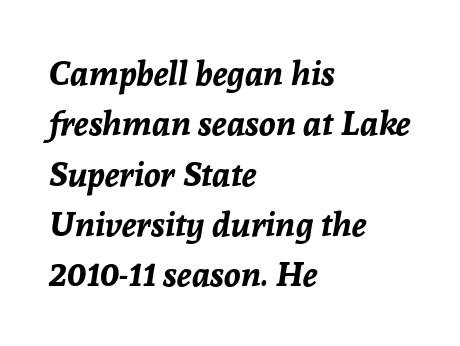
Summary of vertical rhythm: regular, with standard interline spacing. Horizontally, the lines are justified to the leading edge only. The rendering uses natural spacing where letterforms have individual widths. On the weight axis this lands at bold, roughly 700.
